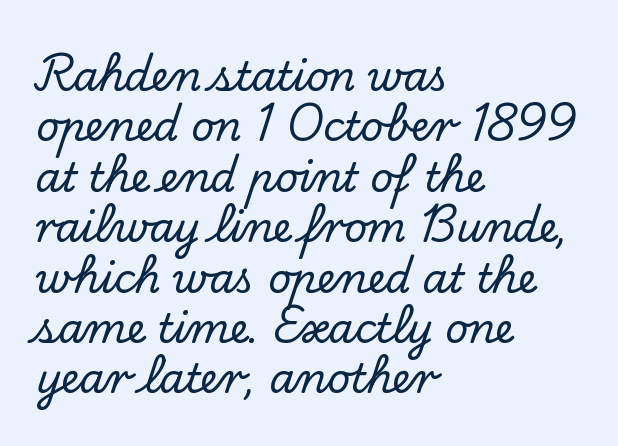
{"serif": "yes", "width": "normal", "stroke_contrast": "low", "x_height": "small", "monospaced": "no", "underline": "no", "align": "left", "line_spacing": "normal", "line_spacing_ratio": 1.26, "letter_spacing": "normal", "letter_spacing_em": 0.0, "glyph_px": 40}
